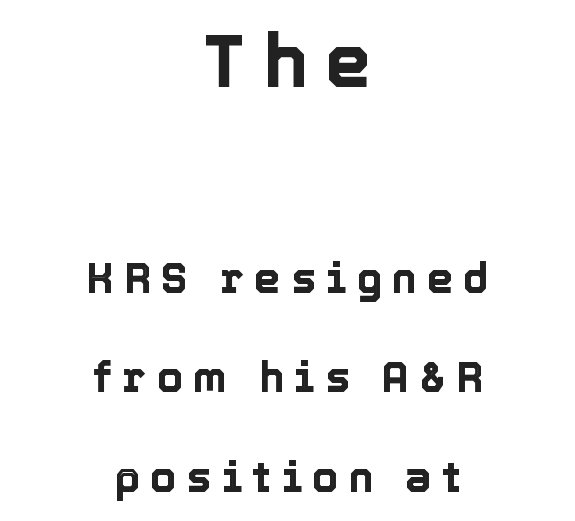
{"italic": "no", "width": "normal", "x_height": "medium", "monospaced": "no", "underline": "no", "align": "center", "line_spacing": "loose", "line_spacing_ratio": 2.37, "letter_spacing": "wide", "letter_spacing_em": 0.24, "larger_block": "first", "size_ratio": 1.76, "glyph_px": 74}
